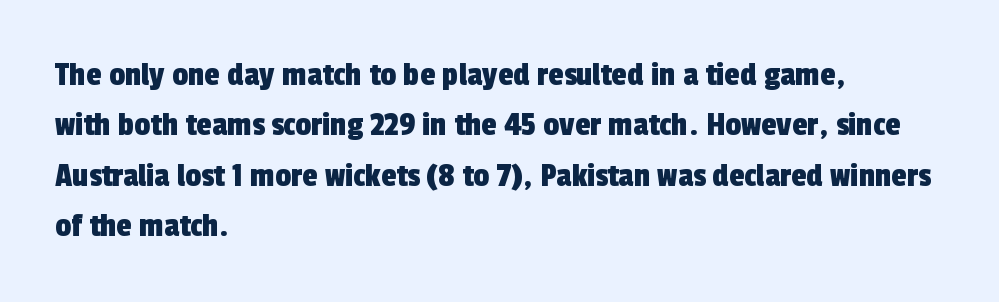
{"serif": "no", "width": "condensed", "x_height": "medium", "monospaced": "no", "underline": "no", "align": "left", "line_spacing": "normal", "line_spacing_ratio": 1.44, "letter_spacing": "normal", "letter_spacing_em": 0.0, "glyph_px": 35}
